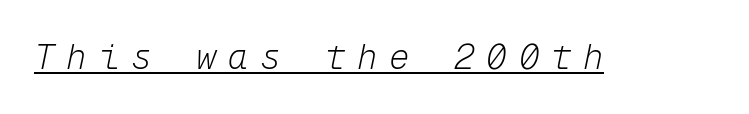
Nothing heavy about these letters — not bold at all. The rendering uses typewriter-style spacing with identical character cells. If you drew a line through each stem, it would be angled. The string is rendered with underlining switched on.
